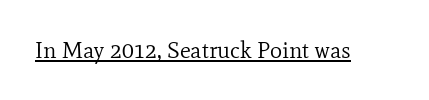
The image shows 23 px text type, upright; set normal letter spacing, underlined.
